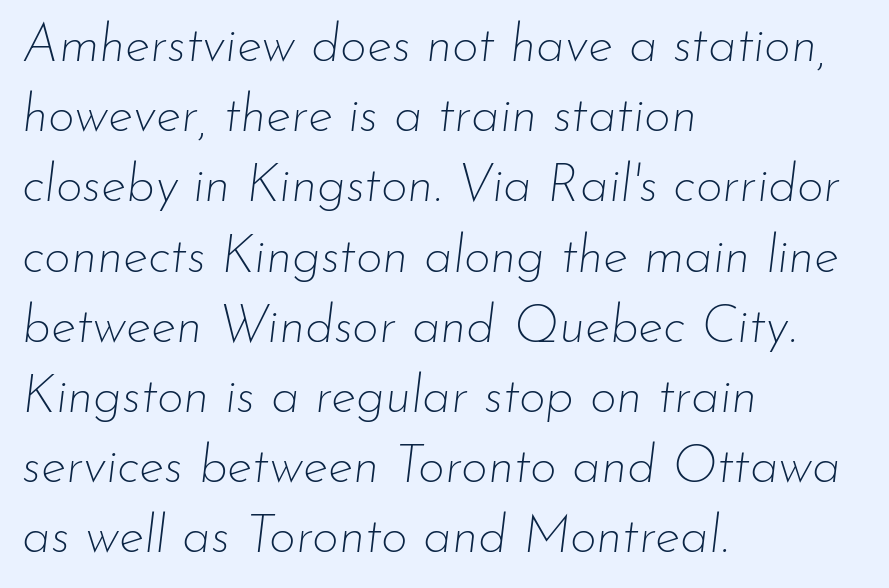
The image shows 52 px thin type, italic (leaning right); set left-aligned, normal line spacing (1.35x), normal letter spacing, not underlined; low stroke contrast and a small x-height.
